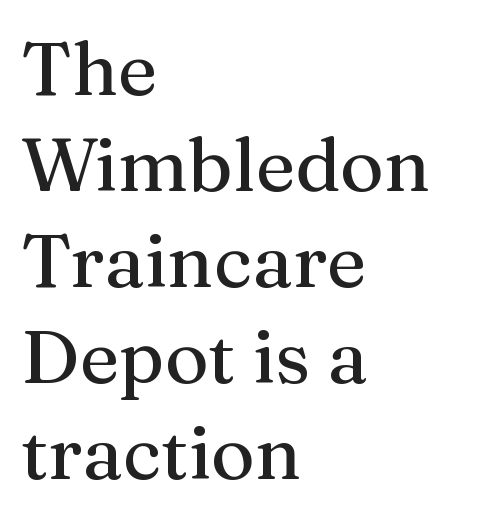
{"serif": "yes", "italic": "no", "width": "normal", "stroke_contrast": "medium", "x_height": "medium", "monospaced": "no", "underline": "no", "align": "left", "line_spacing": "normal", "line_spacing_ratio": 1.28, "letter_spacing": "normal", "letter_spacing_em": 0.0, "glyph_px": 75}
